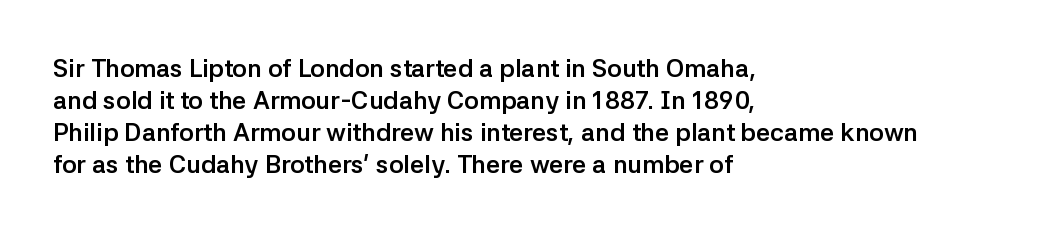
The typesetter chose a ragged-right arrangement here. The line texture is even and compact thanks to regular tracking. Summary of weight: heavy, a full bold. Vertically, the passage feels balanced, rows spaced as you'd expect. In terms of posture, this sample is upright.
